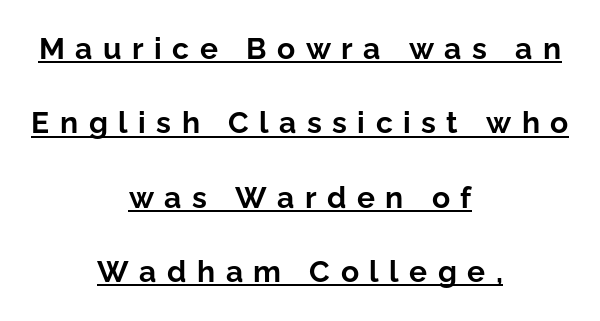
{"serif": "no", "italic": "no", "bold": "yes", "weight": "bold", "width": "normal", "stroke_contrast": "low", "x_height": "medium", "monospaced": "no", "underline": "yes", "align": "center", "line_spacing": "loose", "line_spacing_ratio": 2.48, "letter_spacing": "wide", "letter_spacing_em": 0.35, "glyph_px": 30}
